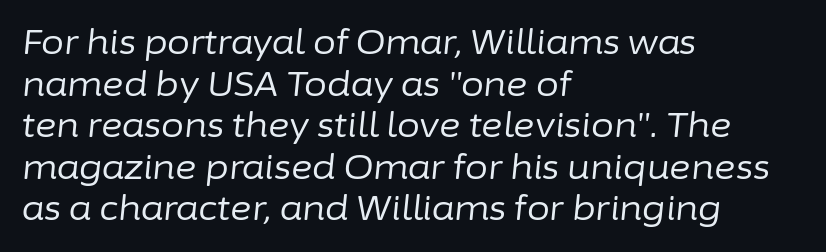
{"italic": "yes", "lean": "right", "slant_degrees": 6, "bold": "no", "weight": "regular", "width": "normal", "stroke_contrast": "low", "x_height": "medium", "monospaced": "no", "underline": "no", "align": "left", "line_spacing": "normal", "line_spacing_ratio": 1.26, "letter_spacing": "normal", "letter_spacing_em": 0.0, "glyph_px": 33}
